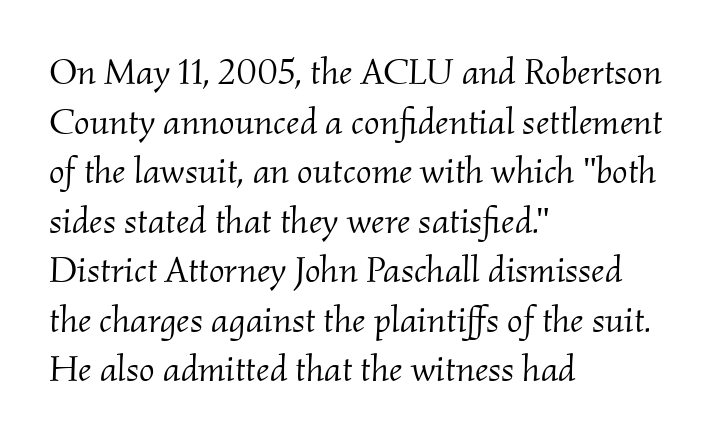
The image shows 37 px light serif type, italic (leaning right); set left-aligned, normal line spacing (1.34x), normal letter spacing, not underlined; medium stroke contrast and a small x-height.
